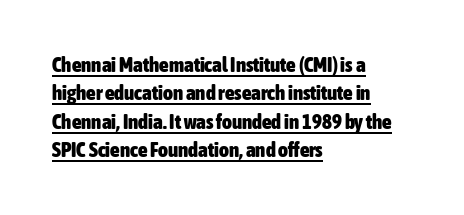
The image shows 21 px bold type, upright; set left-aligned, normal line spacing (1.35x), normal letter spacing, underlined.
